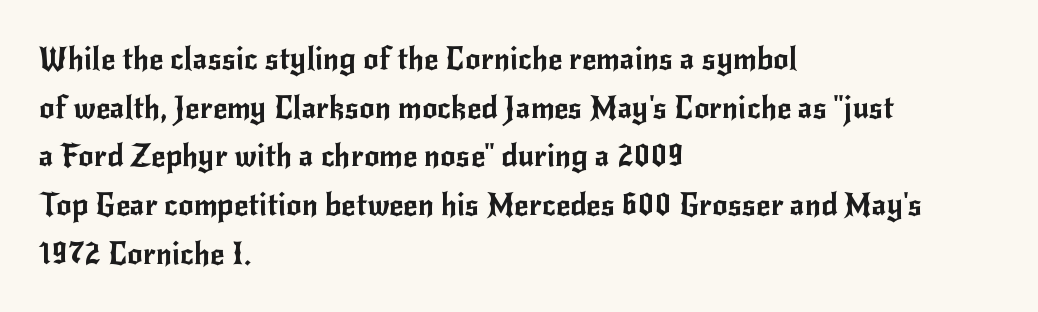
Casual observation: everything's shoved over to the left. Spacing verdict: proportional, widths tailored to each character. Does extra space separate the letters? No, they use regular spacing. The strip under each line holds only bare page. Notice how descenders clear the ascenders below comfortably — that's standard leading. The text was rendered using a sans face with plain stroke endings.
